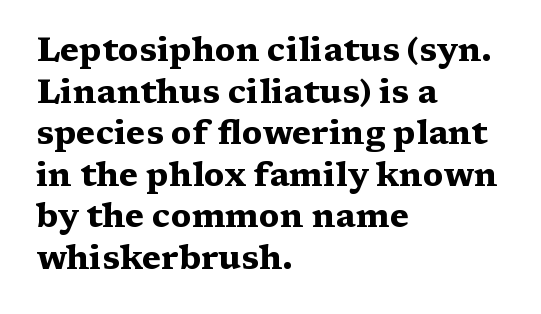
Strong, thick strokes mark this as bold type. A serif font was chosen for this passage. Tracking here is standard; glyphs follow each other at the usual distance. The passage is arranged the way most books set body copy — flush left. Leading matches the norm, producing a regular column.
